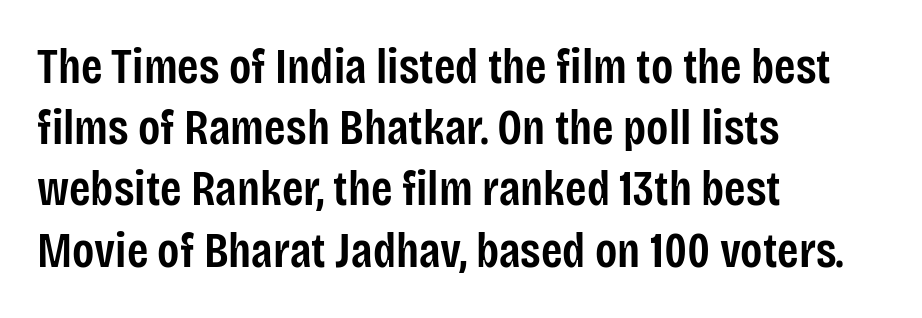
Q: Is the text bold? A: Semi-bold.
Q: Is the text italic (slanted)? A: No, it is upright.
Q: Is the typeface a serif or a sans-serif typeface? A: Sans-serif.
Q: Is the text underlined? A: No.
Q: How is the paragraph aligned? A: Left-aligned.
Q: Is the spacing between letters normal or unusually wide? A: Normal.
Q: Is the spacing between lines tight, normal or loose? A: Normal.
Q: Width (condensed, normal, or wide)? A: Condensed.
Q: Stroke contrast? A: Low.
Q: x-height? A: Large.
Q: Monospaced? A: No.
